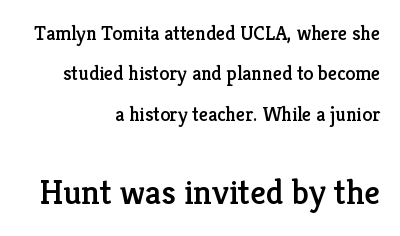
Notice the wide empty band between every row — that's loose leading. Underlining? Definitely not there. Honestly, the letter spacing is just normal — you wouldn't notice it. The rendering anchors every line to the right-hand side. A typesetter would label this face a serif.
